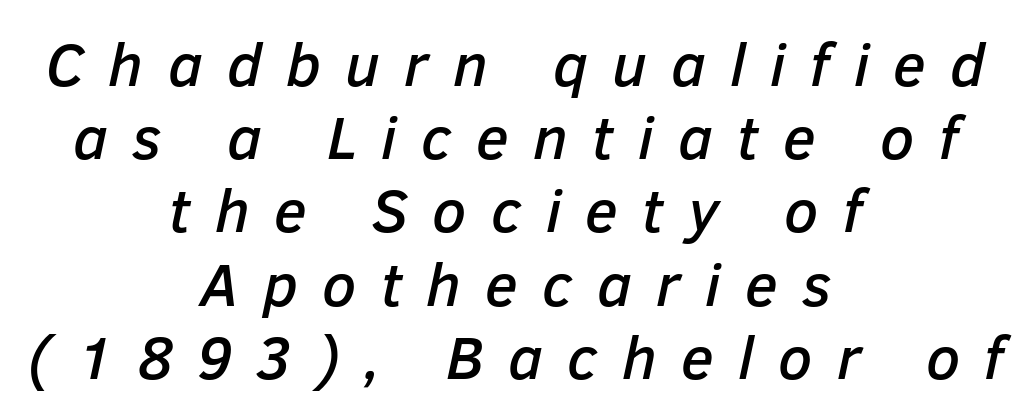
Q: Is the text italic (slanted)? A: Yes, it leans right by about 12 degrees.
Q: Is the text underlined? A: No.
Q: How is the paragraph aligned? A: Centered.
Q: Is the spacing between letters normal or unusually wide? A: Unusually wide.
Q: Width (condensed, normal, or wide)? A: Normal.
Q: Stroke contrast? A: Low.
Q: x-height? A: Medium.
Q: Monospaced? A: No.
